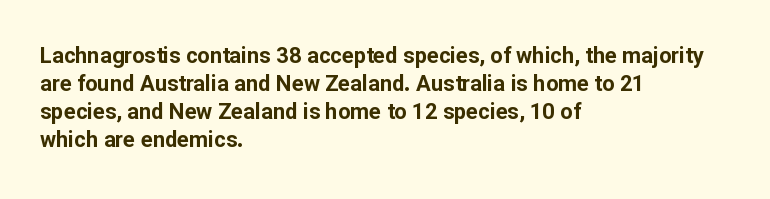
The axis of the letterforms is exactly vertical. Leftover space on each line is placed entirely after the last word. Each row of text sits above clean, open space. Students, note that the glyphs here touch the page at normal intervals.
